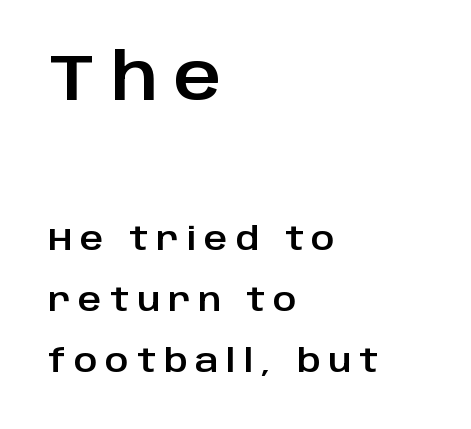
{"serif": "no", "italic": "no", "width": "normal", "stroke_contrast": "low", "x_height": "large", "monospaced": "no", "underline": "no", "align": "left", "line_spacing": "loose", "line_spacing_ratio": 1.91, "letter_spacing": "wide", "letter_spacing_em": 0.25, "larger_block": "first", "size_ratio": 2.03, "glyph_px": 65}
